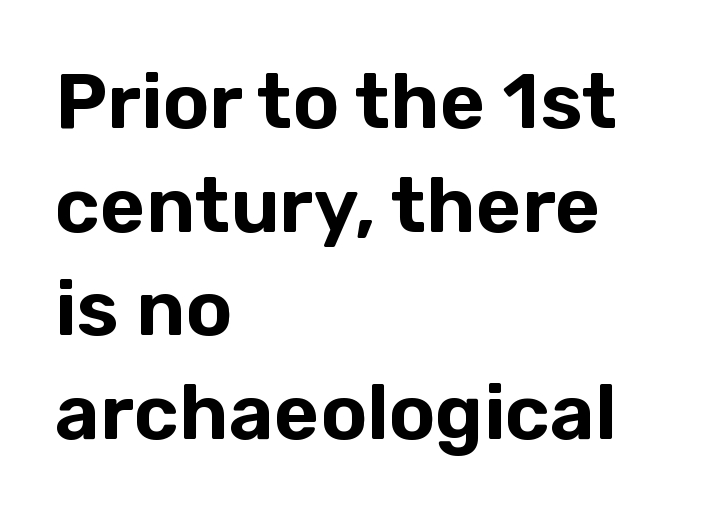
Q: Is the text italic (slanted)? A: No, it is upright.
Q: Is the typeface a serif or a sans-serif typeface? A: Sans-serif.
Q: Is the text underlined? A: No.
Q: How is the paragraph aligned? A: Left-aligned.
Q: Is the spacing between letters normal or unusually wide? A: Normal.
Q: Is the spacing between lines tight, normal or loose? A: Normal.
Q: Width (condensed, normal, or wide)? A: Normal.
Q: Stroke contrast? A: Low.
Q: x-height? A: Medium.
Q: Monospaced? A: No.
